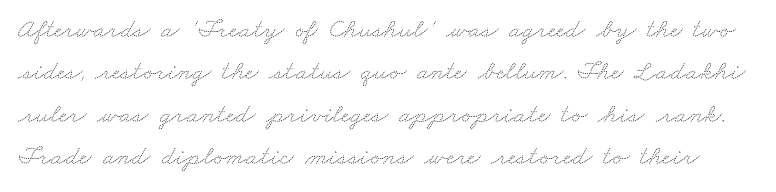
The image shows 27 px text type; set normal line spacing (1.57x), normal letter spacing, not underlined.
